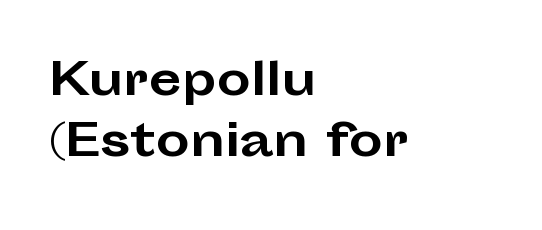
Q: Is the text bold? A: Yes.
Q: Is the text italic (slanted)? A: No, it is upright.
Q: Is the typeface a serif or a sans-serif typeface? A: Sans-serif.
Q: Is the text underlined? A: No.
Q: How is the paragraph aligned? A: Left-aligned.
Q: Is the spacing between letters normal or unusually wide? A: Normal.
Q: Is the spacing between lines tight, normal or loose? A: Normal.
Q: Width (condensed, normal, or wide)? A: Wide.
Q: Stroke contrast? A: Low.
Q: x-height? A: Medium.
Q: Monospaced? A: No.
